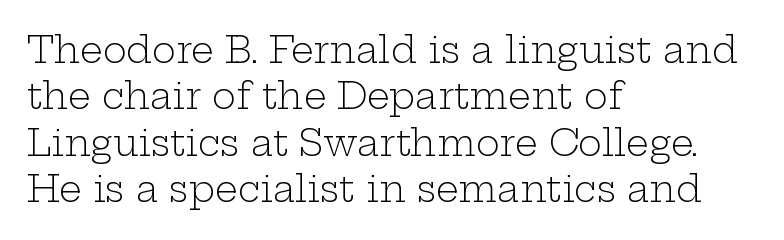
Words float on clear page, feet unadorned. What's the leading like? Ordinary, nothing unusual. The font sits on the lighter half of the weight spectrum, regular included. In terms of letterspacing, this is plain default setting. Each letter keeps its own natural width here, so spacing adapts to shape.
